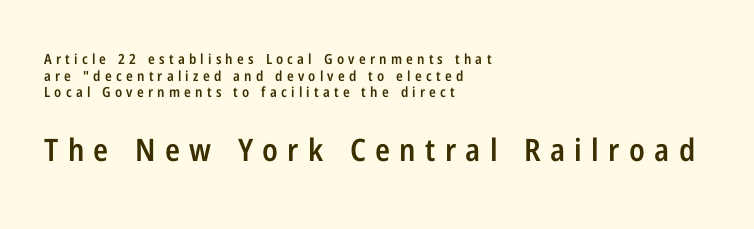
{"serif": "no", "italic": "no", "bold": "semi", "weight": "semibold", "width": "condensed", "stroke_contrast": "low", "x_height": "medium", "monospaced": "no", "underline": "no", "align": "left", "line_spacing_ratio": 1.18, "letter_spacing": "wide", "letter_spacing_em": 0.3, "larger_block": "second", "size_ratio": 2.21, "glyph_px": 31}
